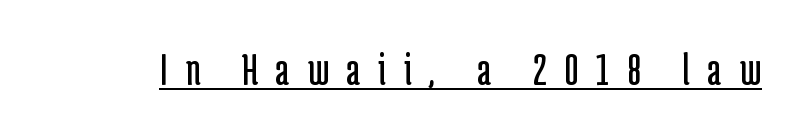
Q: Is the text bold? A: No.
Q: Is the text italic (slanted)? A: No, it is upright.
Q: Is the typeface a serif or a sans-serif typeface? A: Sans-serif.
Q: Is the text underlined? A: Yes.
Q: Is the spacing between letters normal or unusually wide? A: Unusually wide.
Q: Width (condensed, normal, or wide)? A: Condensed.
Q: Stroke contrast? A: Low.
Q: x-height? A: Medium.
Q: Monospaced? A: No.
